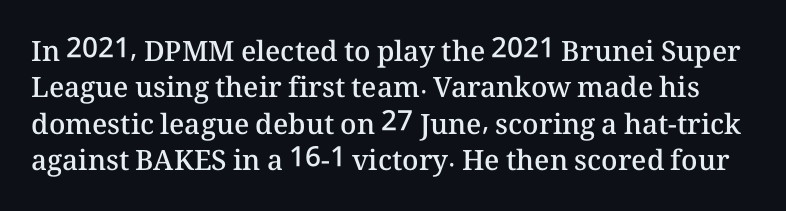
{"italic": "no", "bold": "semi", "weight": "semibold", "width": "normal", "stroke_contrast": "medium", "x_height": "medium", "monospaced": "no", "underline": "no", "line_spacing": "normal", "line_spacing_ratio": 1.3, "letter_spacing": "normal", "letter_spacing_em": 0.0, "glyph_px": 28}
